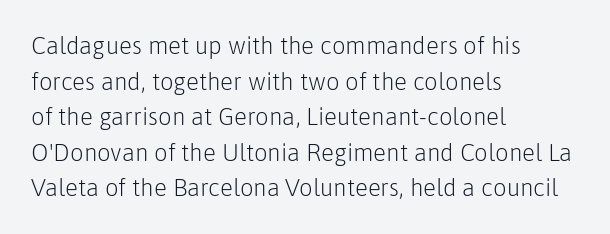
The image shows 24 px text type, upright; set left-aligned, normal line spacing (1.48x), normal letter spacing, not underlined.
